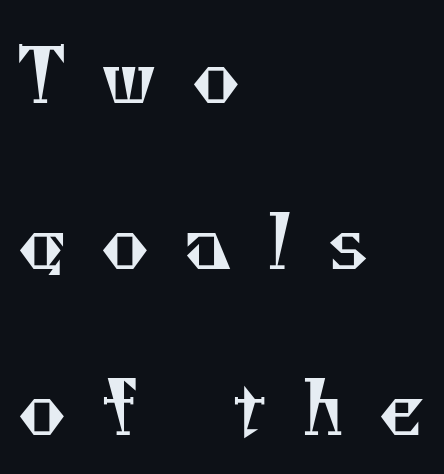
Q: Is the text bold? A: No.
Q: Is the typeface a serif or a sans-serif typeface? A: Serif.
Q: Is the text underlined? A: No.
Q: How is the paragraph aligned? A: Left-aligned.
Q: Is the spacing between letters normal or unusually wide? A: Unusually wide.
Q: Is the spacing between lines tight, normal or loose? A: Loose.
Q: Width (condensed, normal, or wide)? A: Normal.
Q: Stroke contrast? A: Medium.
Q: x-height? A: Small.
Q: Monospaced? A: No.
